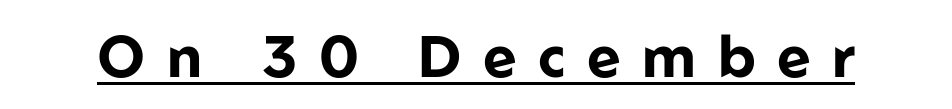
{"serif": "no", "italic": "no", "bold": "yes", "weight": "bold", "width": "normal", "stroke_contrast": "low", "x_height": "medium", "monospaced": "no", "underline": "yes", "letter_spacing": "wide", "letter_spacing_em": 0.37, "glyph_px": 58}
